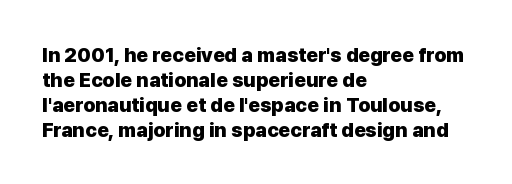
Q: Is the text bold? A: Yes.
Q: Is the text italic (slanted)? A: No, it is upright.
Q: Is the text underlined? A: No.
Q: How is the paragraph aligned? A: Left-aligned.
Q: Is the spacing between letters normal or unusually wide? A: Normal.
Q: Is the spacing between lines tight, normal or loose? A: Normal.
